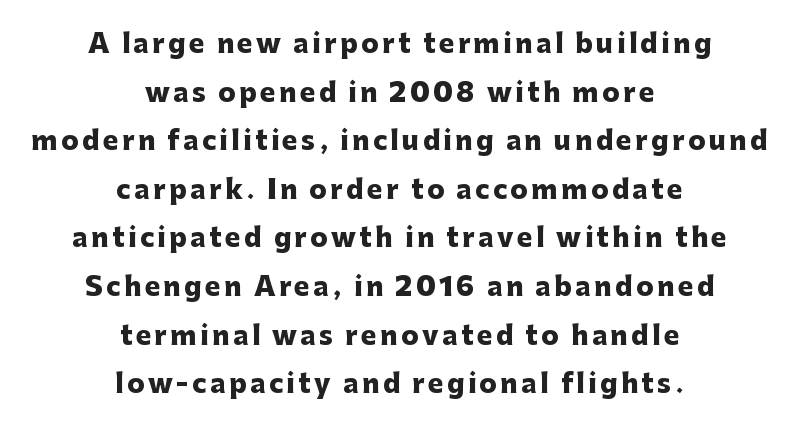
The image shows 26 px bold type, upright; set centered, line spacing 1.87x, not underlined.
